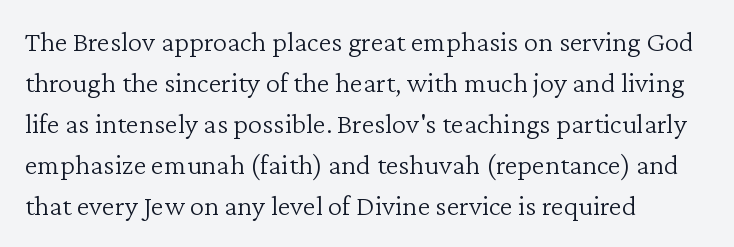
Q: Is the text bold? A: No.
Q: Is the text italic (slanted)? A: No, it is upright.
Q: Is the typeface a serif or a sans-serif typeface? A: Serif.
Q: Is the text underlined? A: No.
Q: How is the paragraph aligned? A: Left-aligned.
Q: Is the spacing between letters normal or unusually wide? A: Normal.
Q: Is the spacing between lines tight, normal or loose? A: Normal.
Q: Width (condensed, normal, or wide)? A: Normal.
Q: Stroke contrast? A: Low.
Q: x-height? A: Medium.
Q: Monospaced? A: No.
